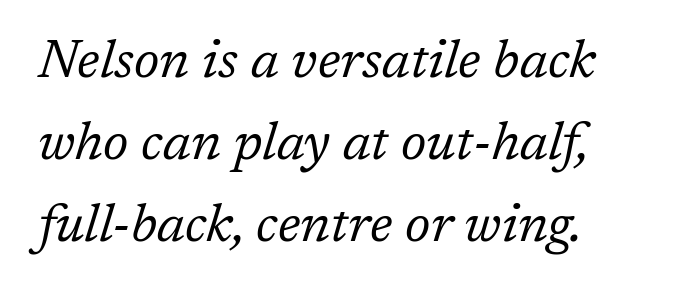
Q: Is the text bold? A: No.
Q: Is the text italic (slanted)? A: Yes, it leans right by about 17 degrees.
Q: Is the typeface a serif or a sans-serif typeface? A: Serif.
Q: Is the text underlined? A: No.
Q: Is the spacing between letters normal or unusually wide? A: Normal.
Q: Is the spacing between lines tight, normal or loose? A: Normal.
Q: Width (condensed, normal, or wide)? A: Normal.
Q: Stroke contrast? A: Low.
Q: x-height? A: Medium.
Q: Monospaced? A: No.
